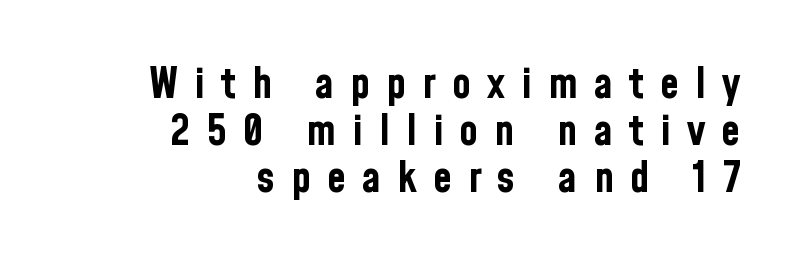
{"serif": "no", "italic": "no", "bold": "yes", "weight": "bold", "width": "condensed", "stroke_contrast": "low", "x_height": "medium", "monospaced": "no", "underline": "no", "align": "right", "line_spacing": "tight", "line_spacing_ratio": 1.09, "letter_spacing": "wide", "letter_spacing_em": 0.38, "glyph_px": 43}
